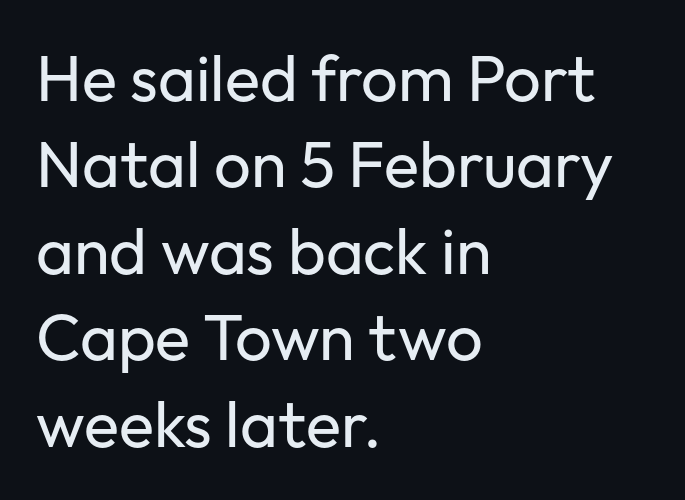
Q: Is the text bold? A: No.
Q: Is the text italic (slanted)? A: No, it is upright.
Q: Is the typeface a serif or a sans-serif typeface? A: Sans-serif.
Q: Is the text underlined? A: No.
Q: How is the paragraph aligned? A: Left-aligned.
Q: Is the spacing between letters normal or unusually wide? A: Normal.
Q: Is the spacing between lines tight, normal or loose? A: Normal.
Q: Width (condensed, normal, or wide)? A: Normal.
Q: Stroke contrast? A: Low.
Q: x-height? A: Medium.
Q: Monospaced? A: No.
